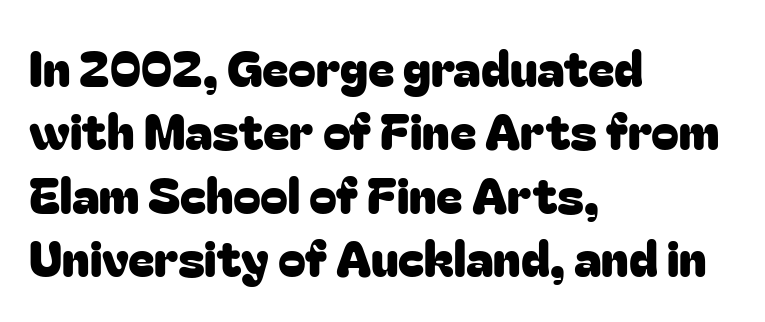
The image shows 50 px sans-serif type, upright; set left-aligned, normal line spacing (1.27x), normal letter spacing, not underlined; low stroke contrast and a medium x-height.
